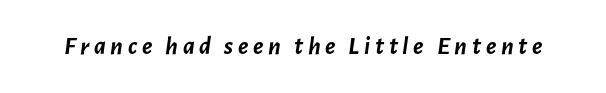
{"italic": "yes", "lean": "right", "slant_degrees": 7, "bold": "yes", "underline": "no", "glyph_px": 26}
